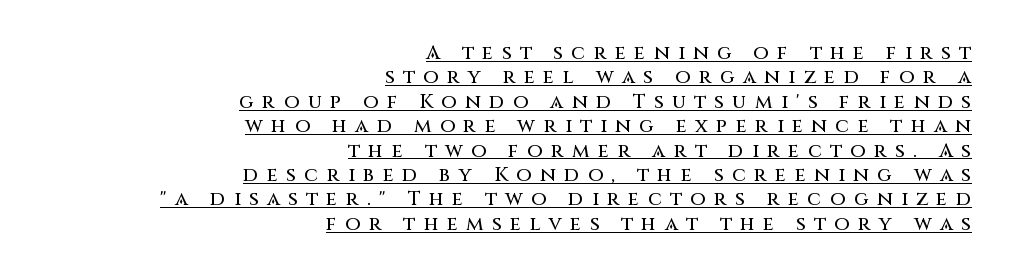
{"italic": "no", "underline": "yes", "align": "right", "line_spacing_ratio": 1.22, "letter_spacing": "wide", "letter_spacing_em": 0.42, "glyph_px": 20}
